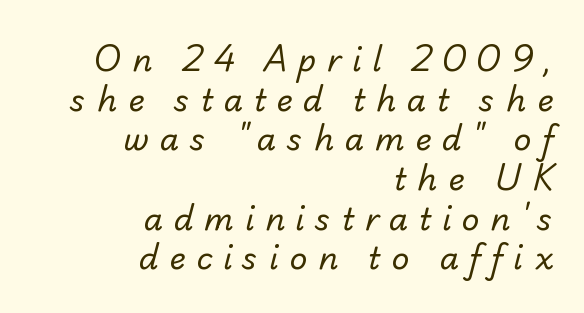
Q: Is the text bold? A: No.
Q: Is the typeface a serif or a sans-serif typeface? A: Sans-serif.
Q: Is the text underlined? A: No.
Q: How is the paragraph aligned? A: Right-aligned.
Q: Is the spacing between letters normal or unusually wide? A: Unusually wide.
Q: Is the spacing between lines tight, normal or loose? A: Normal.
Q: Width (condensed, normal, or wide)? A: Normal.
Q: Stroke contrast? A: Low.
Q: x-height? A: Small.
Q: Monospaced? A: No.
